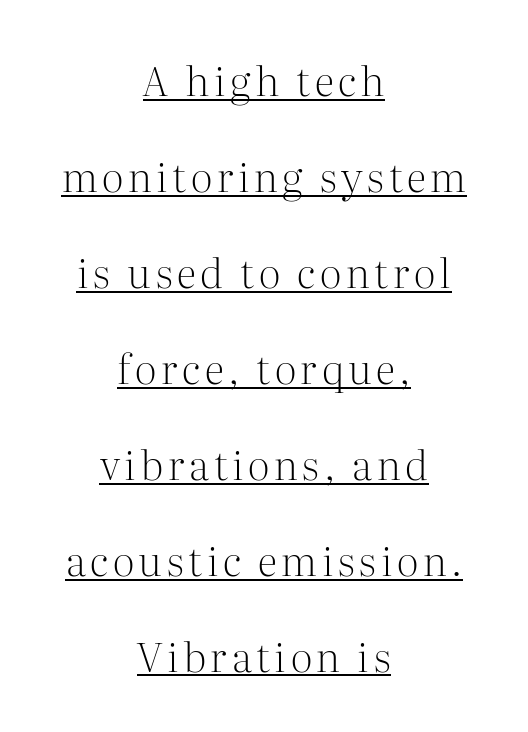
{"serif": "yes", "italic": "no", "bold": "no", "weight": "light", "width": "normal", "stroke_contrast": "medium", "x_height": "medium", "monospaced": "no", "underline": "yes", "align": "center", "line_spacing": "loose", "line_spacing_ratio": 2.34, "glyph_px": 41}
